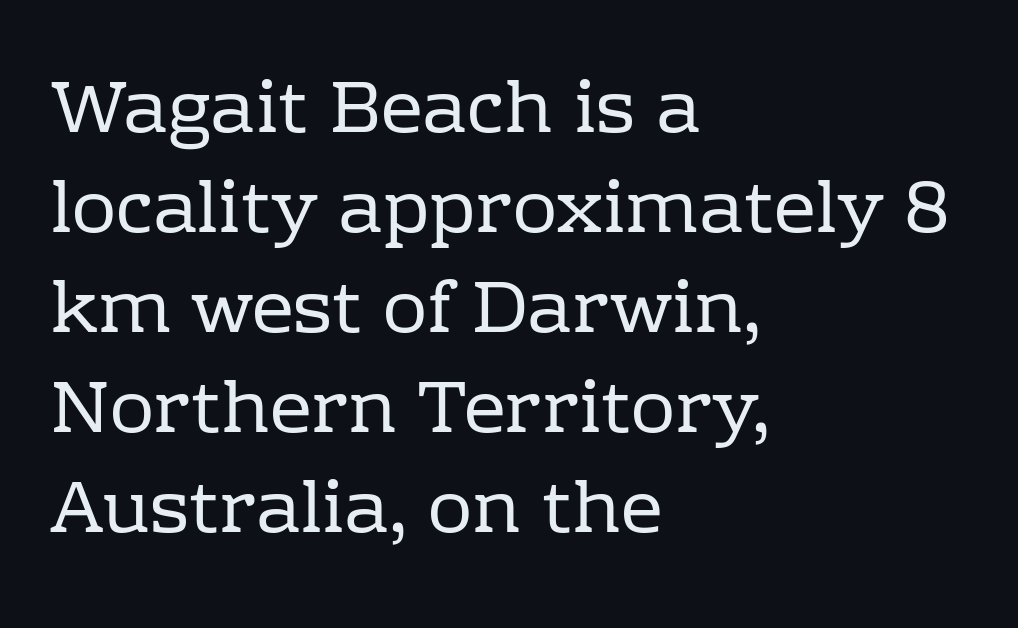
Q: Is the text bold? A: No.
Q: Is the text italic (slanted)? A: No, it is upright.
Q: Is the typeface a serif or a sans-serif typeface? A: Serif.
Q: Is the text underlined? A: No.
Q: How is the paragraph aligned? A: Left-aligned.
Q: Is the spacing between letters normal or unusually wide? A: Normal.
Q: Is the spacing between lines tight, normal or loose? A: Normal.
Q: Width (condensed, normal, or wide)? A: Normal.
Q: Stroke contrast? A: Low.
Q: x-height? A: Medium.
Q: Monospaced? A: No.
